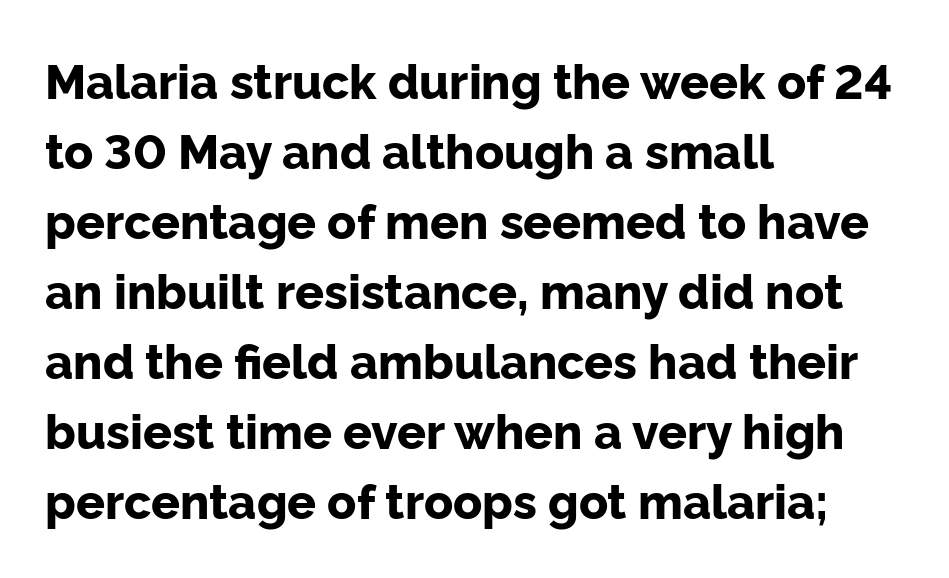
The passage shown is not underscored anywhere. The vertical gap from one line to the next is medium. Each letter's strokes conclude bluntly, with no projecting serifs. A typesetter would call this proportional, since set widths differ per character. These lines are set flush left with a ragged right edge.
